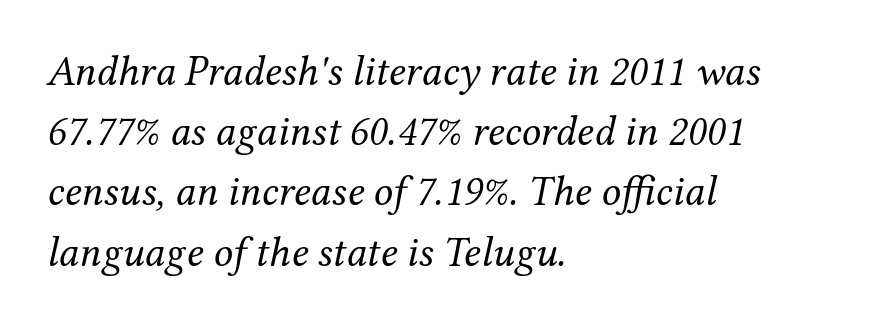
{"serif": "yes", "italic": "yes", "lean": "right", "slant_degrees": 12, "bold": "no", "weight": "regular", "width": "normal", "stroke_contrast": "medium", "x_height": "medium", "monospaced": "no", "underline": "no", "align": "left", "line_spacing": "normal", "line_spacing_ratio": 1.4, "letter_spacing": "normal", "letter_spacing_em": 0.0, "glyph_px": 43}
